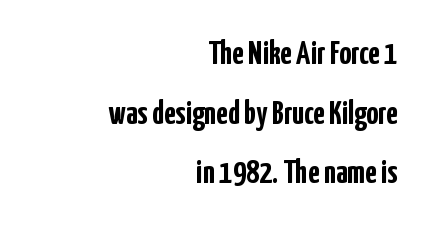
{"serif": "no", "italic": "no", "bold": "yes", "weight": "semibold", "width": "condensed", "stroke_contrast": "low", "x_height": "medium", "monospaced": "no", "underline": "no", "align": "right", "line_spacing_ratio": 1.81, "letter_spacing": "normal", "letter_spacing_em": 0.0, "glyph_px": 33}
